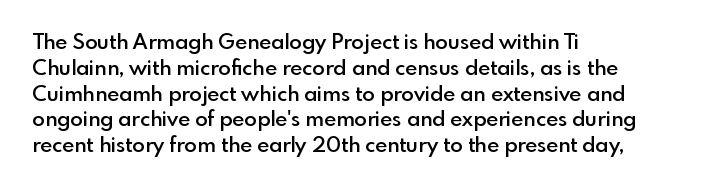
{"italic": "no", "bold": "semi", "underline": "no", "align": "left", "line_spacing_ratio": 1.23, "letter_spacing": "normal", "letter_spacing_em": 0.0, "glyph_px": 21}
